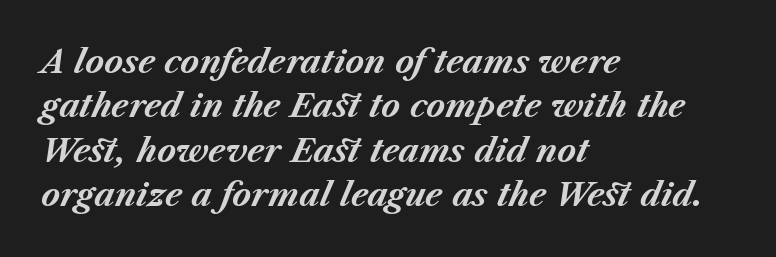
Q: Is the text bold? A: Yes.
Q: Is the text italic (slanted)? A: Yes, it leans right by about 23 degrees.
Q: Is the text underlined? A: No.
Q: How is the paragraph aligned? A: Left-aligned.
Q: Is the spacing between letters normal or unusually wide? A: Normal.
Q: Is the spacing between lines tight, normal or loose? A: Normal.
Q: Width (condensed, normal, or wide)? A: Normal.
Q: Stroke contrast? A: Medium.
Q: x-height? A: Medium.
Q: Monospaced? A: No.
